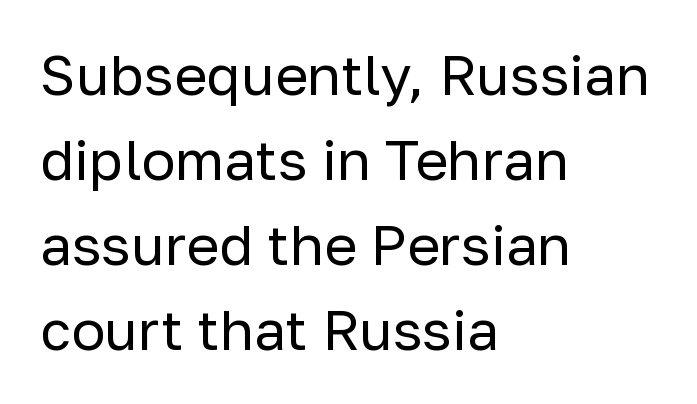
Q: Is the text bold? A: No.
Q: Is the text italic (slanted)? A: No, it is upright.
Q: Is the typeface a serif or a sans-serif typeface? A: Sans-serif.
Q: Is the text underlined? A: No.
Q: How is the paragraph aligned? A: Left-aligned.
Q: Is the spacing between letters normal or unusually wide? A: Normal.
Q: Is the spacing between lines tight, normal or loose? A: Normal.
Q: Width (condensed, normal, or wide)? A: Normal.
Q: Stroke contrast? A: Low.
Q: x-height? A: Medium.
Q: Monospaced? A: No.
